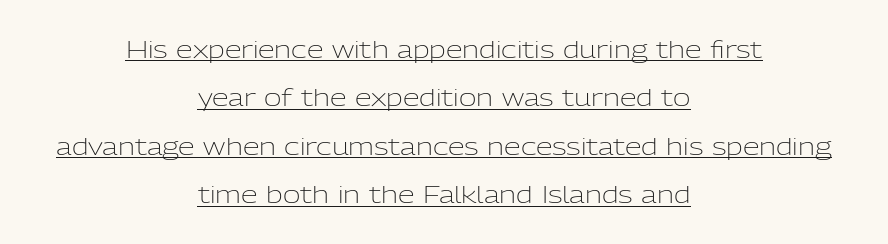
The image shows 24 px text type, upright; set centered, loose line spacing (2.02x), normal letter spacing, underlined.
